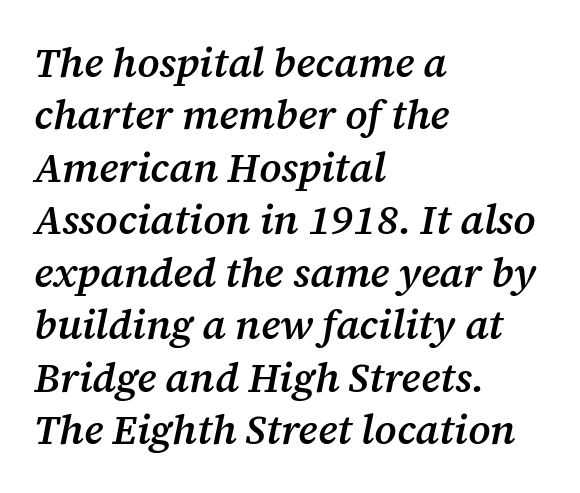
The image shows 41 px semibold serif type, italic (leaning right); set left-aligned, normal line spacing (1.28x), normal letter spacing, not underlined; medium stroke contrast and a medium x-height.
